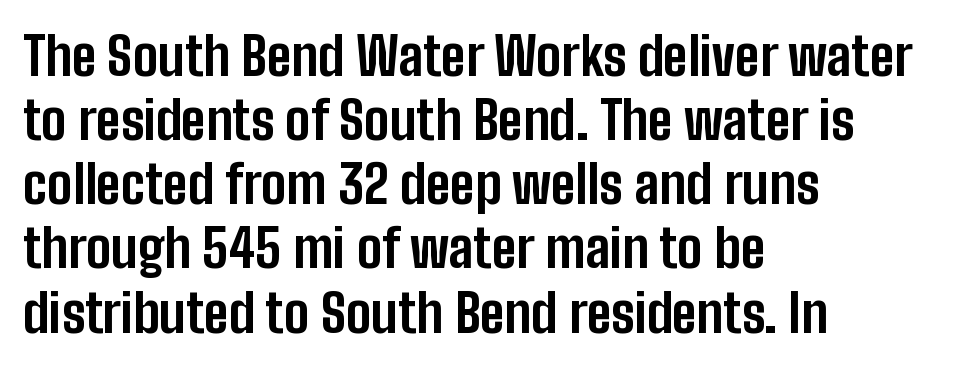
Q: Is the text bold? A: Yes.
Q: Is the text italic (slanted)? A: No, it is upright.
Q: Is the typeface a serif or a sans-serif typeface? A: Sans-serif.
Q: Is the text underlined? A: No.
Q: How is the paragraph aligned? A: Left-aligned.
Q: Is the spacing between letters normal or unusually wide? A: Normal.
Q: Width (condensed, normal, or wide)? A: Condensed.
Q: Stroke contrast? A: Low.
Q: x-height? A: Medium.
Q: Monospaced? A: No.
